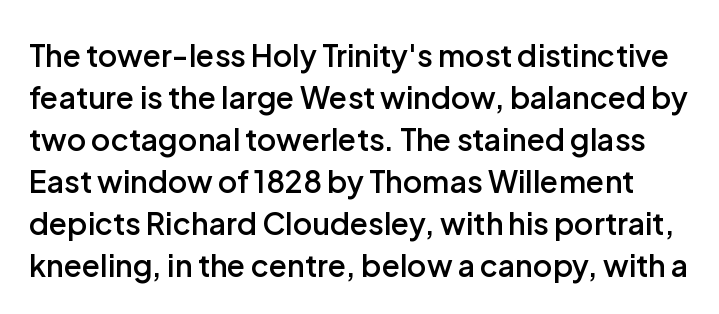
The image shows 30 px semibold sans-serif type, upright; set normal line spacing (1.4x), normal letter spacing, not underlined; low stroke contrast and a medium x-height.
